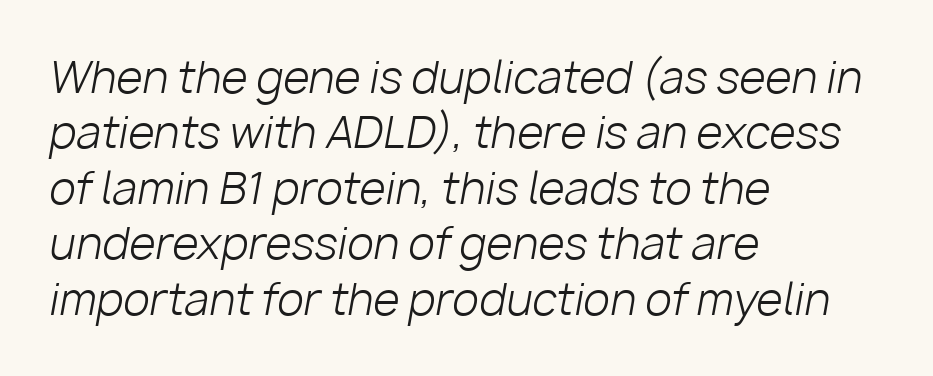
Q: Is the text bold? A: No.
Q: Is the text italic (slanted)? A: Yes, it leans right by about 10 degrees.
Q: Is the text underlined? A: No.
Q: How is the paragraph aligned? A: Left-aligned.
Q: Is the spacing between letters normal or unusually wide? A: Normal.
Q: Is the spacing between lines tight, normal or loose? A: Normal.
Q: Width (condensed, normal, or wide)? A: Normal.
Q: Stroke contrast? A: Low.
Q: x-height? A: Medium.
Q: Monospaced? A: No.
